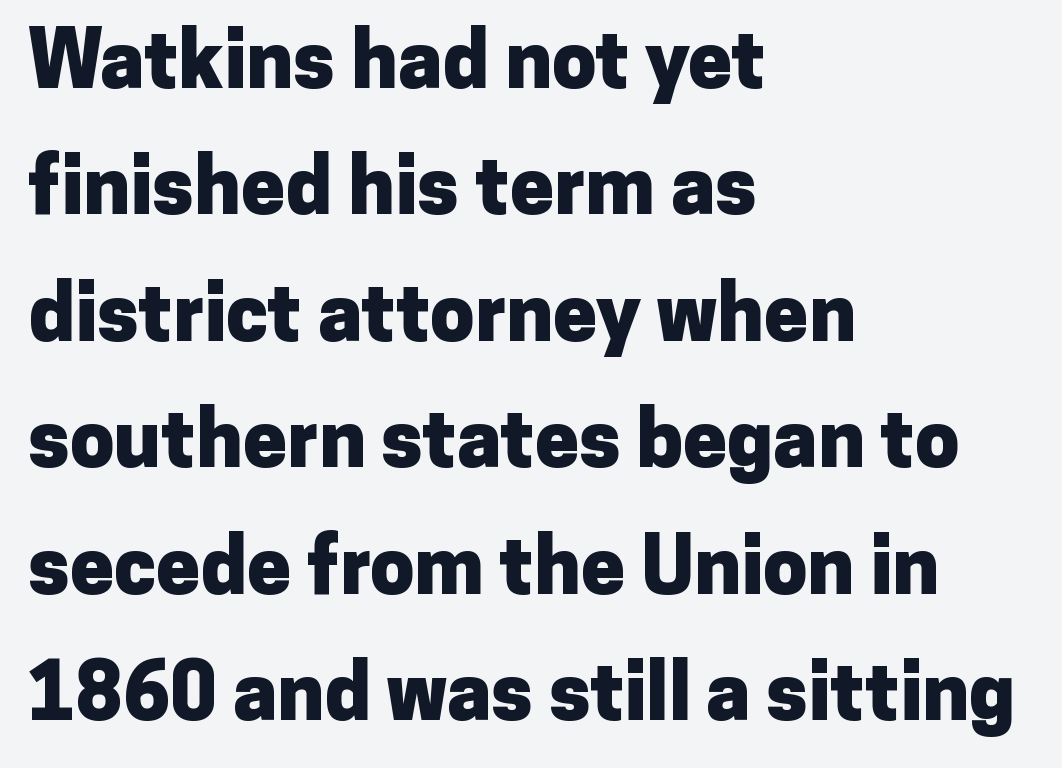
{"serif": "no", "italic": "no", "bold": "yes", "weight": "heavy", "width": "normal", "stroke_contrast": "low", "x_height": "medium", "monospaced": "no", "underline": "no", "align": "left", "line_spacing": "normal", "line_spacing_ratio": 1.6, "letter_spacing": "normal", "letter_spacing_em": 0.0, "glyph_px": 79}
